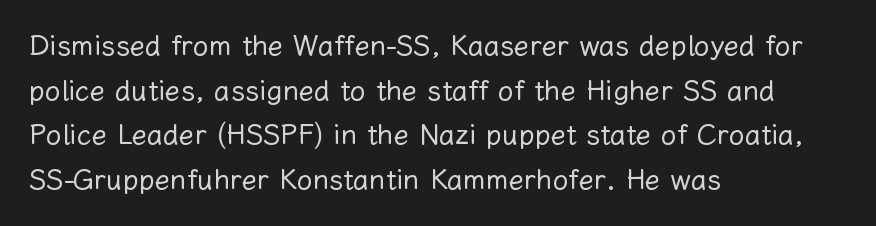
Q: Is the text bold? A: No.
Q: Is the text italic (slanted)? A: No, it is upright.
Q: Is the text underlined? A: No.
Q: How is the paragraph aligned? A: Left-aligned.
Q: Is the spacing between letters normal or unusually wide? A: Normal.
Q: Is the spacing between lines tight, normal or loose? A: Normal.
Q: Width (condensed, normal, or wide)? A: Normal.
Q: Stroke contrast? A: Low.
Q: x-height? A: Medium.
Q: Monospaced? A: No.
